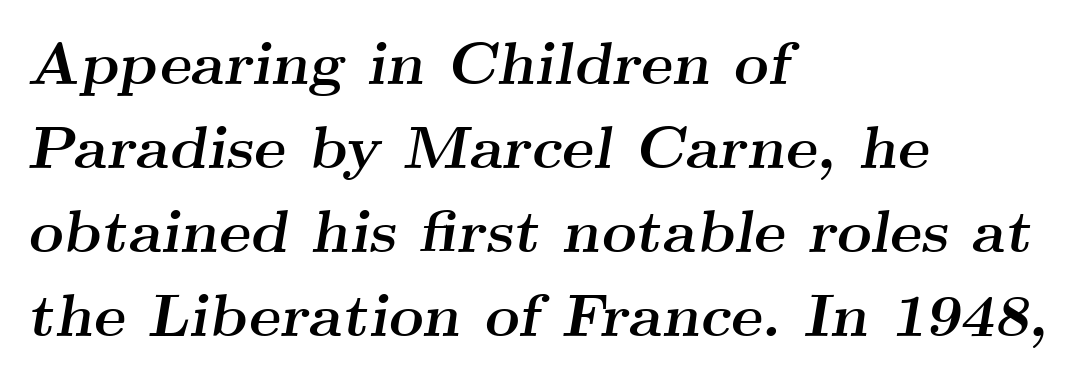
Q: Is the text bold? A: Yes.
Q: Is the text italic (slanted)? A: Yes, it leans right by about 9 degrees.
Q: Is the typeface a serif or a sans-serif typeface? A: Serif.
Q: Is the text underlined? A: No.
Q: How is the paragraph aligned? A: Left-aligned.
Q: Is the spacing between letters normal or unusually wide? A: Normal.
Q: Is the spacing between lines tight, normal or loose? A: Normal.
Q: Width (condensed, normal, or wide)? A: Wide.
Q: Stroke contrast? A: Medium.
Q: x-height? A: Small.
Q: Monospaced? A: No.
